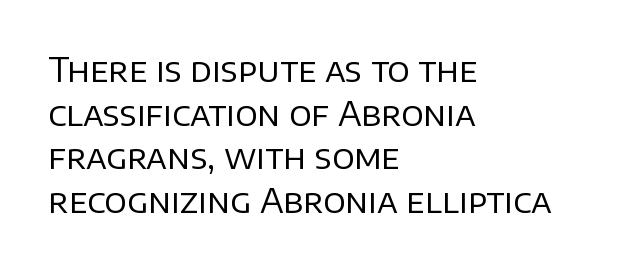
The image shows 33 px regular-weight sans-serif type, upright; set left-aligned, normal line spacing (1.32x), normal letter spacing, not underlined; low stroke contrast and a large x-height.
